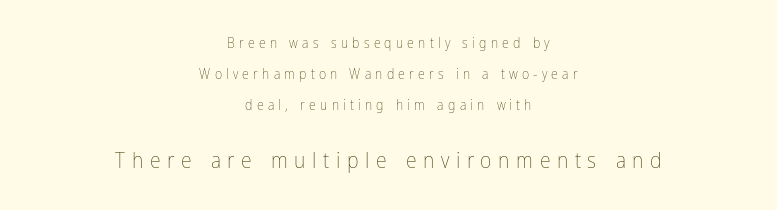
{"italic": "no", "bold": "no", "underline": "no", "align": "center", "line_spacing": "loose", "line_spacing_ratio": 2.22, "letter_spacing": "wide", "letter_spacing_em": 0.3, "larger_block": "second", "size_ratio": 1.57, "glyph_px": 22}
